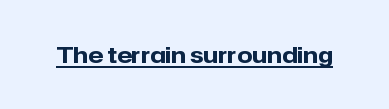
{"italic": "no", "bold": "yes", "underline": "yes", "letter_spacing": "normal", "letter_spacing_em": 0.0, "glyph_px": 22}
